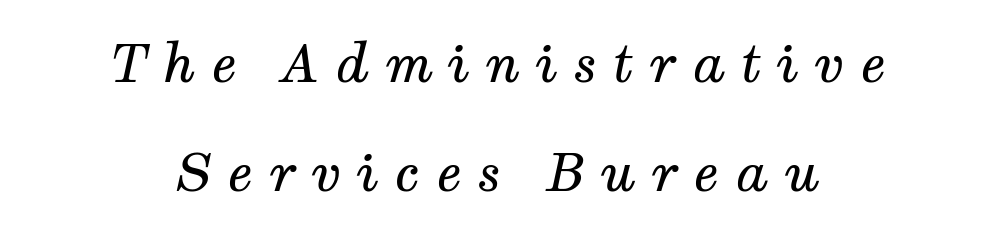
The image shows 53 px regular-weight serif type, italic (leaning right); set centered, loose line spacing (2.06x), unusually wide letter spacing (+0.29 em), not underlined; medium stroke contrast and a medium x-height.
